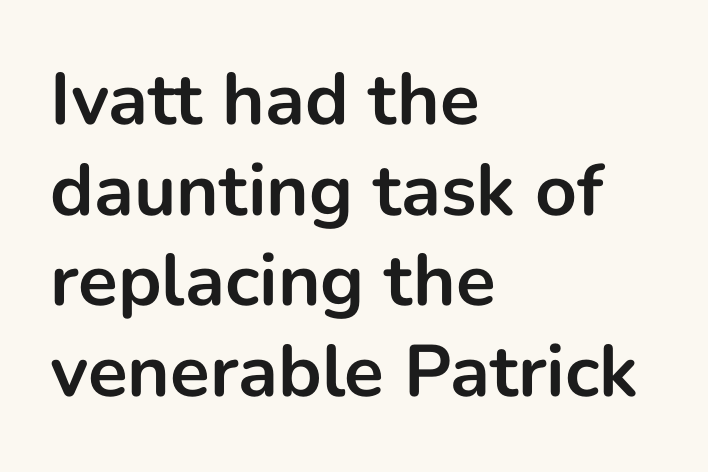
{"serif": "no", "italic": "no", "bold": "yes", "weight": "bold", "width": "normal", "stroke_contrast": "low", "x_height": "medium", "monospaced": "no", "underline": "no", "align": "left", "line_spacing_ratio": 1.24, "letter_spacing": "normal", "letter_spacing_em": 0.0, "glyph_px": 73}
